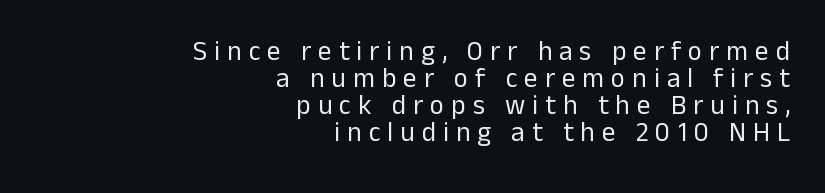
The tracking jumps out immediately: characters are airy and widely separated. Bare-footed words on every line. The compositor pushed each line to the right boundary. Designer's note — italics off, roman on.
